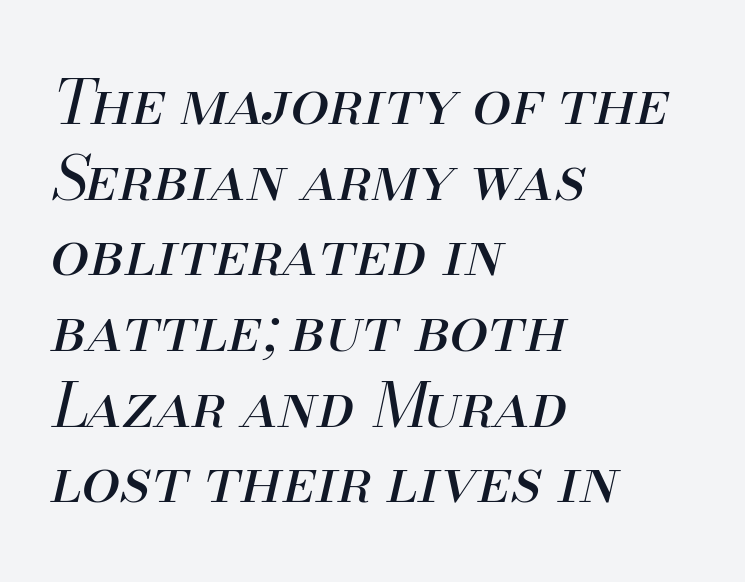
The image shows 62 px regular-weight type, italic (leaning right); set left-aligned, line spacing 1.22x, normal letter spacing, not underlined; medium stroke contrast and a small x-height.
